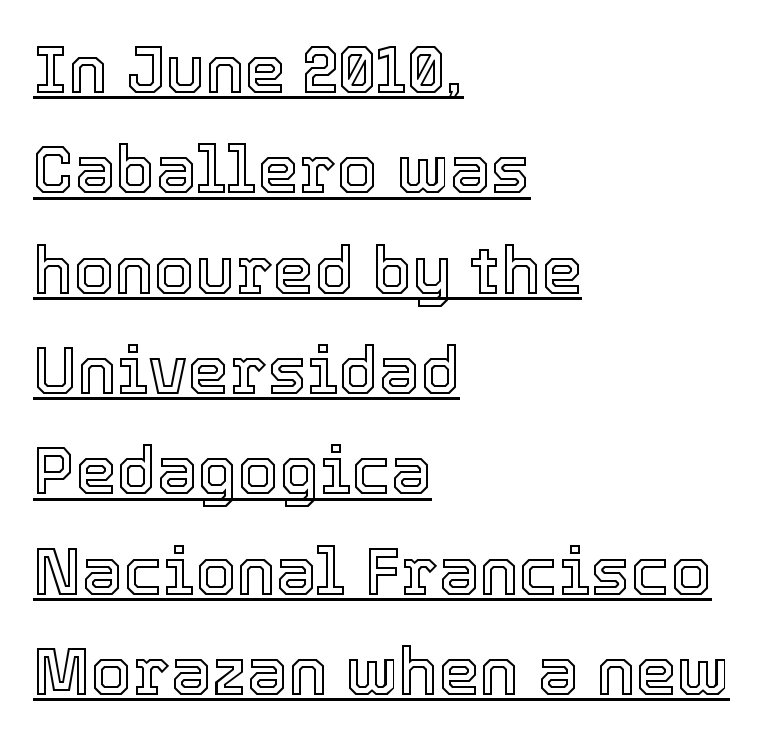
{"italic": "no", "width": "normal", "x_height": "medium", "monospaced": "no", "underline": "yes", "align": "left", "line_spacing": "normal", "line_spacing_ratio": 1.52, "letter_spacing": "normal", "letter_spacing_em": 0.0, "glyph_px": 66}
